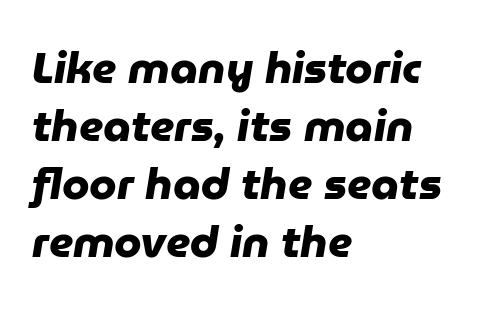
The image shows 44 px heavy sans-serif type; set left-aligned, normal line spacing (1.32x), normal letter spacing, not underlined; low stroke contrast and a medium x-height.
